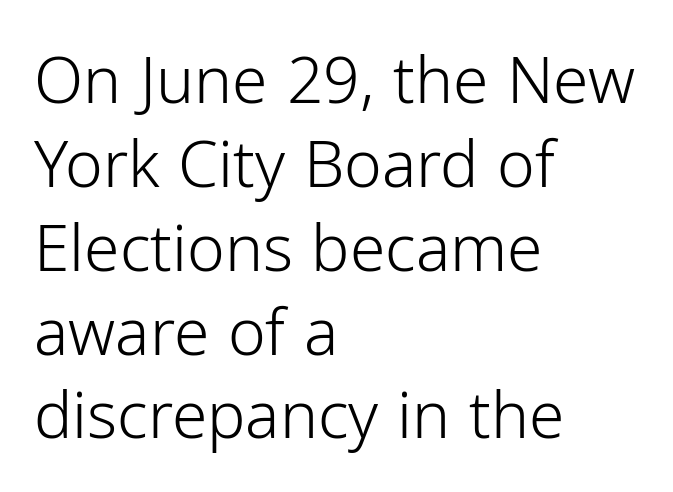
Q: Is the text bold? A: No.
Q: Is the text italic (slanted)? A: No, it is upright.
Q: Is the typeface a serif or a sans-serif typeface? A: Sans-serif.
Q: Is the text underlined? A: No.
Q: How is the paragraph aligned? A: Left-aligned.
Q: Is the spacing between letters normal or unusually wide? A: Normal.
Q: Is the spacing between lines tight, normal or loose? A: Normal.
Q: Width (condensed, normal, or wide)? A: Normal.
Q: Stroke contrast? A: Low.
Q: x-height? A: Medium.
Q: Monospaced? A: No.
